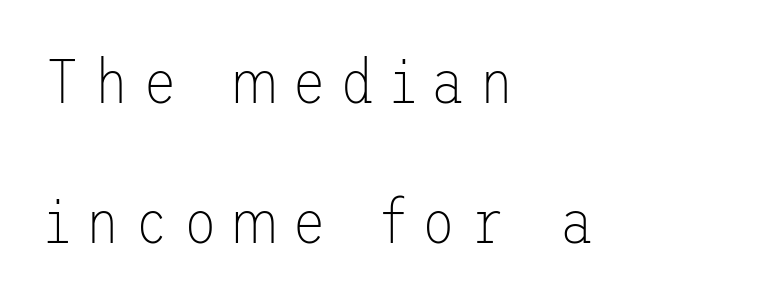
Q: Is the text bold? A: No.
Q: Is the text italic (slanted)? A: No, it is upright.
Q: Is the typeface a serif or a sans-serif typeface? A: Sans-serif.
Q: Is the text underlined? A: No.
Q: How is the paragraph aligned? A: Left-aligned.
Q: Is the spacing between letters normal or unusually wide? A: Unusually wide.
Q: Is the spacing between lines tight, normal or loose? A: Loose.
Q: Width (condensed, normal, or wide)? A: Normal.
Q: Stroke contrast? A: Low.
Q: x-height? A: Medium.
